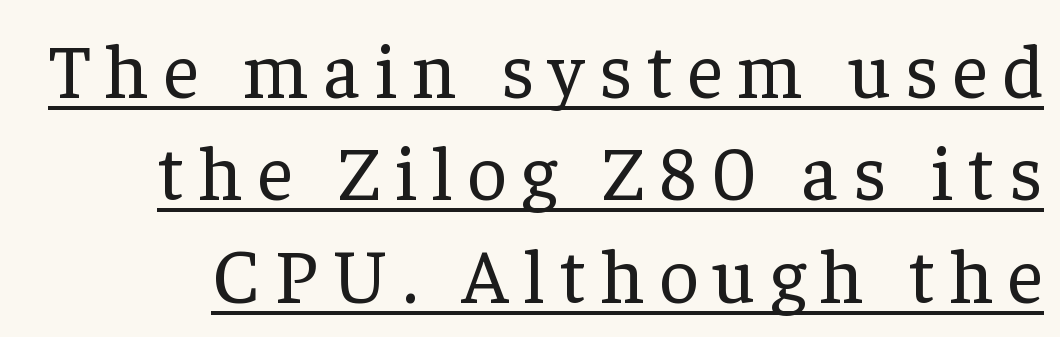
The image shows 77 px regular-weight serif type, upright; set normal line spacing (1.33x), underlined; low stroke contrast and a medium x-height.
